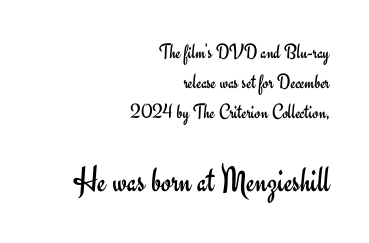
{"serif": "no", "bold": "no", "weight": "regular", "width": "normal", "stroke_contrast": "low", "x_height": "small", "monospaced": "no", "underline": "no", "align": "right", "line_spacing": "normal", "line_spacing_ratio": 1.43, "letter_spacing": "normal", "letter_spacing_em": 0.0, "larger_block": "second", "size_ratio": 1.71, "glyph_px": 36}
